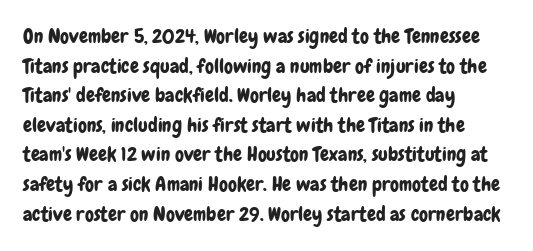
{"italic": "no", "underline": "no", "align": "left", "line_spacing": "normal", "line_spacing_ratio": 1.48, "letter_spacing": "normal", "letter_spacing_em": 0.0, "glyph_px": 20}
